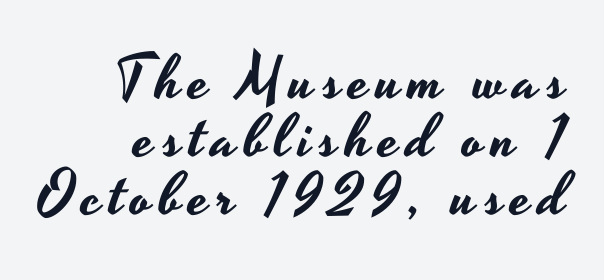
The image shows 61 px wide sans-serif type; set tight line spacing (0.95x), not underlined; low stroke contrast and a small x-height.
